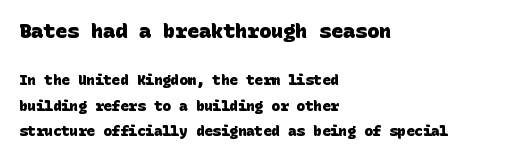
Q: Is the text bold? A: Yes.
Q: Is the text underlined? A: No.
Q: How is the paragraph aligned? A: Left-aligned.
Q: Is the spacing between letters normal or unusually wide? A: Normal.
Q: Which block of text is set in a larger size, the first (top) or the second (bottom)? A: The first (top) one.
